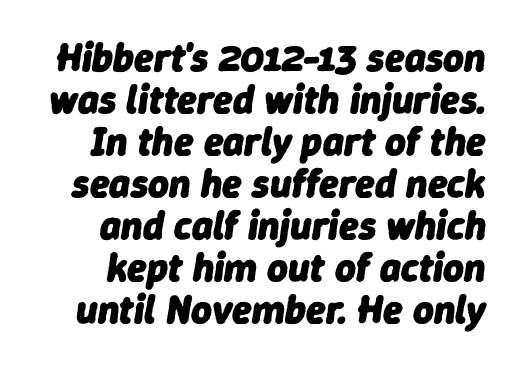
The image shows 40 px heavy type, italic (leaning right); set right-aligned, tight line spacing (1.05x), normal letter spacing, not underlined; low stroke contrast and a medium x-height.
